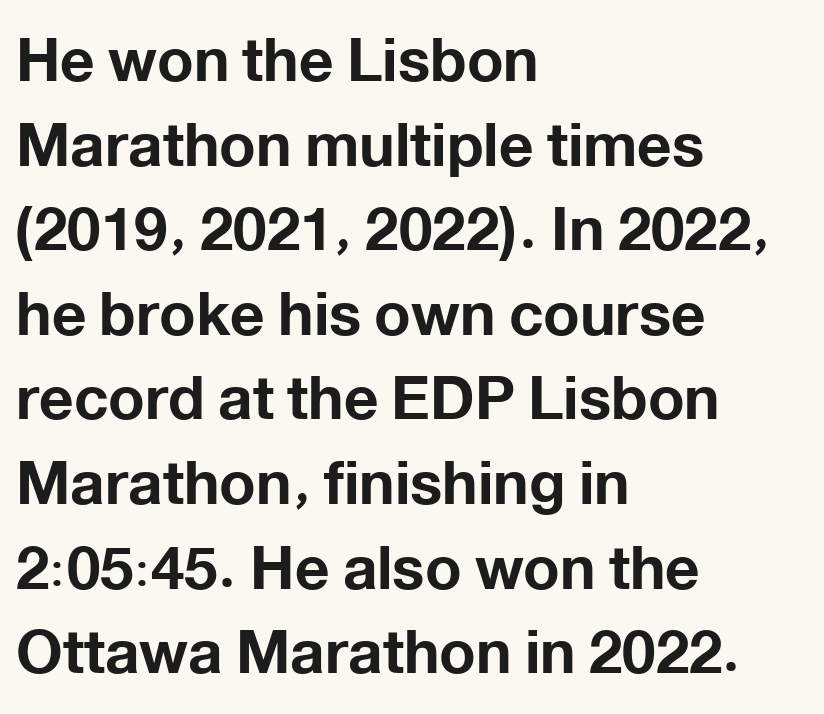
Q: Is the text bold? A: Yes.
Q: Is the text italic (slanted)? A: No, it is upright.
Q: Is the typeface a serif or a sans-serif typeface? A: Sans-serif.
Q: Is the text underlined? A: No.
Q: How is the paragraph aligned? A: Left-aligned.
Q: Is the spacing between letters normal or unusually wide? A: Normal.
Q: Is the spacing between lines tight, normal or loose? A: Normal.
Q: Width (condensed, normal, or wide)? A: Normal.
Q: Stroke contrast? A: Low.
Q: x-height? A: Medium.
Q: Monospaced? A: No.
